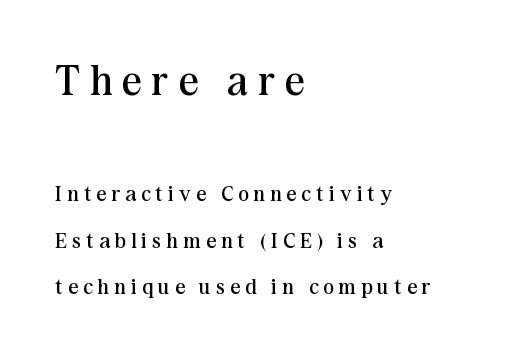
Q: Is the text bold? A: No.
Q: Is the text italic (slanted)? A: No, it is upright.
Q: Is the typeface a serif or a sans-serif typeface? A: Serif.
Q: Is the text underlined? A: No.
Q: How is the paragraph aligned? A: Left-aligned.
Q: Is the spacing between letters normal or unusually wide? A: Unusually wide.
Q: Is the spacing between lines tight, normal or loose? A: Loose.
Q: Which block of text is set in a larger size, the first (top) or the second (bottom)? A: The first (top) one.
Q: Width (condensed, normal, or wide)? A: Normal.
Q: Stroke contrast? A: Medium.
Q: x-height? A: Medium.
Q: Monospaced? A: No.
